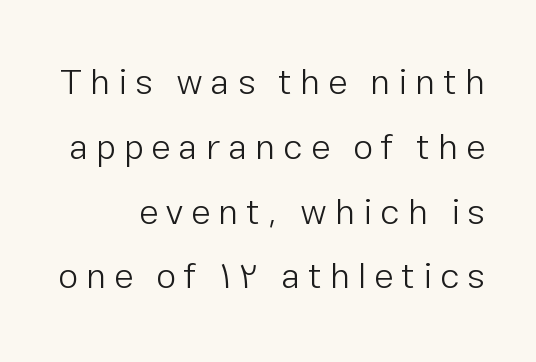
Q: Is the text bold? A: No.
Q: Is the text italic (slanted)? A: No, it is upright.
Q: Is the typeface a serif or a sans-serif typeface? A: Sans-serif.
Q: Is the text underlined? A: No.
Q: Is the spacing between letters normal or unusually wide? A: Unusually wide.
Q: Width (condensed, normal, or wide)? A: Normal.
Q: Stroke contrast? A: Low.
Q: x-height? A: Medium.
Q: Monospaced? A: No.
